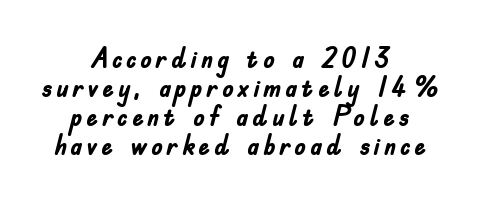
{"serif": "no", "bold": "yes", "weight": "semibold", "width": "condensed", "stroke_contrast": "low", "x_height": "small", "monospaced": "no", "underline": "no", "align": "center", "line_spacing": "tight", "line_spacing_ratio": 1.0, "glyph_px": 29}
